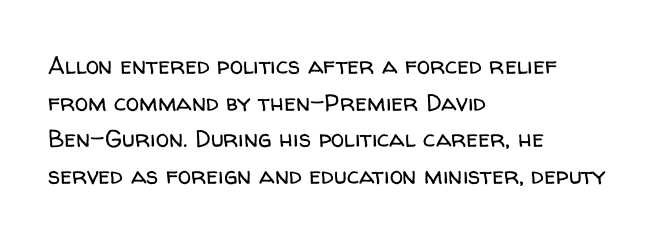
{"italic": "no", "bold": "no", "underline": "no", "align": "left", "line_spacing": "normal", "line_spacing_ratio": 1.53, "letter_spacing": "normal", "letter_spacing_em": 0.0, "glyph_px": 24}
